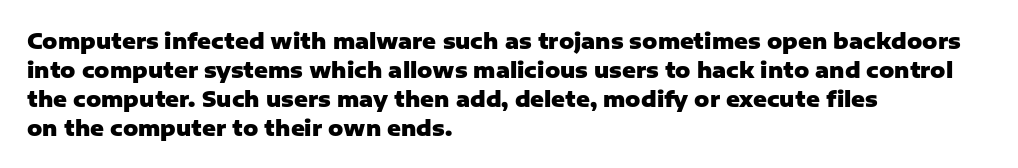
{"italic": "no", "bold": "yes", "underline": "no", "align": "left", "line_spacing": "normal", "line_spacing_ratio": 1.38, "letter_spacing": "normal", "letter_spacing_em": 0.0, "glyph_px": 21}
